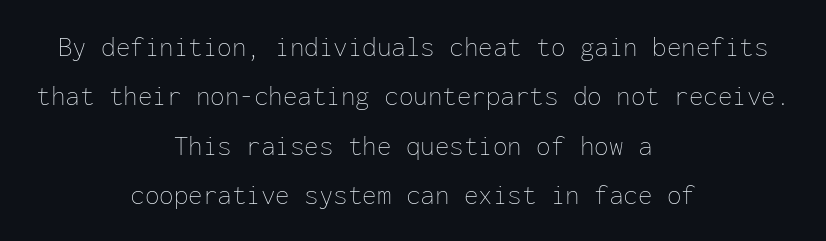
Do the characters align in a grid? Yes, the font is monospaced. The space directly below the letters is spotless. The cut favours lightness, reaching ordinary text weight at its darkest. Tracking value appears to be zero — textbook default spacing. This block has exactly the height ordinary leading produces.
